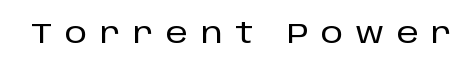
The font's upright variant was chosen for this text. Plain, unruled lines of type. A typesetter would call this heavily tracked-out type. The font family rendered here belongs to the sans-serif group. Do the characters align in a grid? No, the font is proportional.
